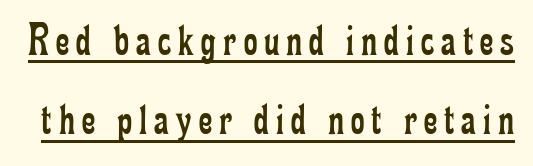
Is this a fixed-width face? No — the glyphs have proportional, varying widths. These lines sit exactly where default settings would place them. A light-to-regular cut is what we see here. Quick note: not italic, upright. Regarding serifs, this sample has them.
